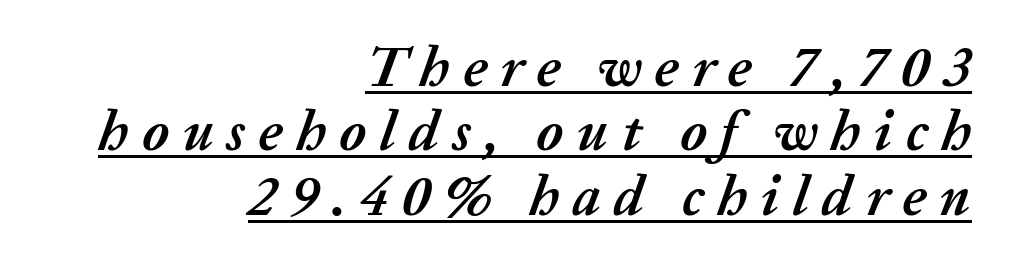
The image shows 56 px semibold type, italic (leaning right); set right-aligned, tight line spacing (1.15x), unusually wide letter spacing (+0.24 em), underlined; medium stroke contrast and a medium x-height.
